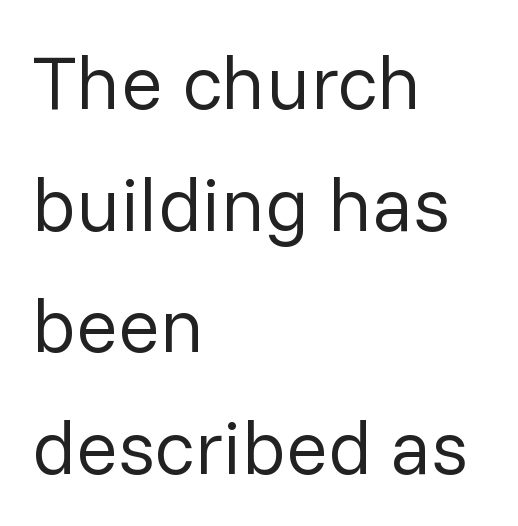
{"serif": "no", "italic": "no", "bold": "no", "weight": "regular", "width": "normal", "stroke_contrast": "low", "x_height": "medium", "monospaced": "no", "underline": "no", "align": "left", "line_spacing": "normal", "line_spacing_ratio": 1.58, "letter_spacing": "normal", "letter_spacing_em": 0.0, "glyph_px": 77}
